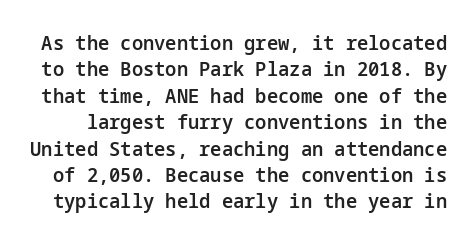
{"italic": "no", "bold": "semi", "underline": "no", "line_spacing": "normal", "line_spacing_ratio": 1.32, "letter_spacing": "normal", "letter_spacing_em": 0.0, "glyph_px": 20}
